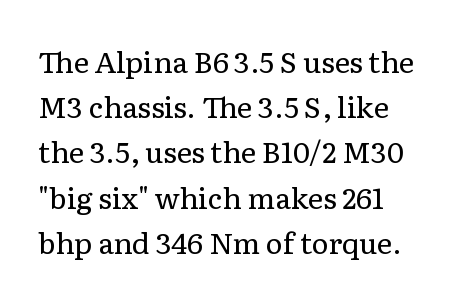
The passage shown is typeset with a serif family. The space beneath each line is pristine and unruled. These lines keep a tight, regular rhythm from letter to letter. This is roman type, the default non-slanted kind. Stem width sits at or under what a default text font uses.
